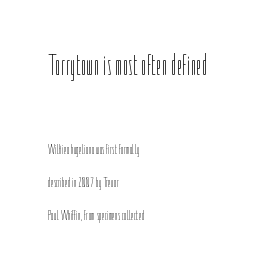
The image shows 29 px thin, condensed type, upright; set left-aligned, loose line spacing (2.39x), normal letter spacing, not underlined; the first (top) block is 2.07x larger; low stroke contrast and a medium x-height.
